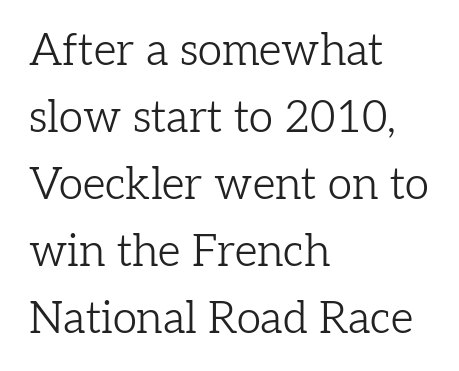
The image shows 44 px light serif type, upright; set left-aligned, normal line spacing (1.52x), normal letter spacing, not underlined; low stroke contrast and a medium x-height.
